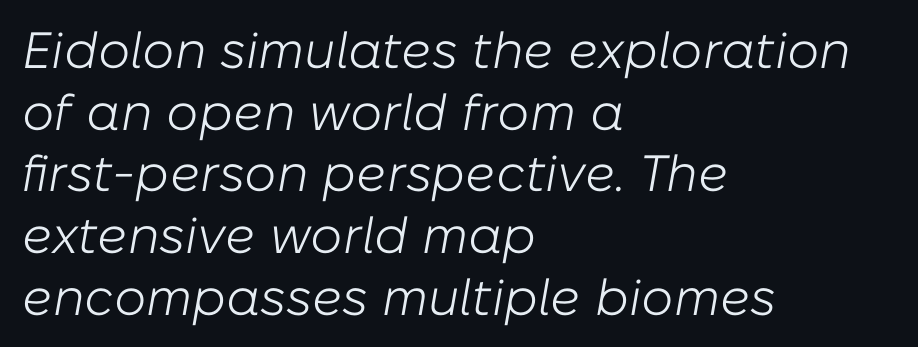
The image shows 51 px light type, italic (leaning right); set left-aligned, line spacing 1.21x, normal letter spacing, not underlined; low stroke contrast and a medium x-height.
